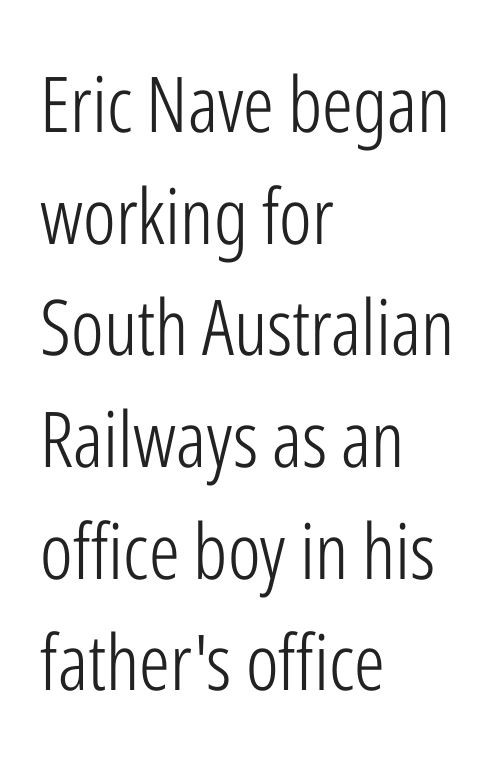
The image shows 77 px light, condensed sans-serif type, upright; set left-aligned, normal line spacing (1.45x), normal letter spacing, not underlined; low stroke contrast and a medium x-height.
